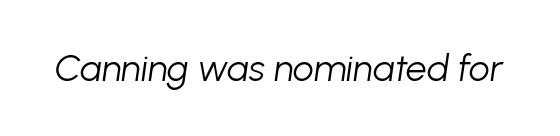
Observe the ordinary spacing: letters are neighbours, not strangers. Lines of text with bare space underneath. Each letter keeps its own natural width here, so spacing adapts to shape. Compared with a typical body face, this is equally light or lighter still. In terms of posture, this sample is oblique.
